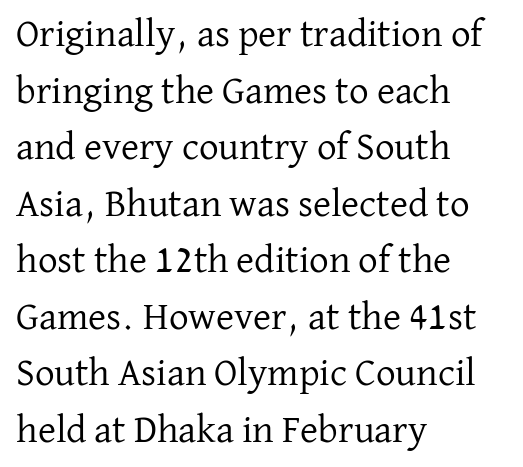
{"serif": "yes", "italic": "no", "bold": "no", "weight": "regular", "width": "normal", "stroke_contrast": "low", "x_height": "medium", "monospaced": "no", "underline": "no", "align": "left", "line_spacing": "normal", "line_spacing_ratio": 1.45, "letter_spacing": "normal", "letter_spacing_em": 0.0, "glyph_px": 39}
